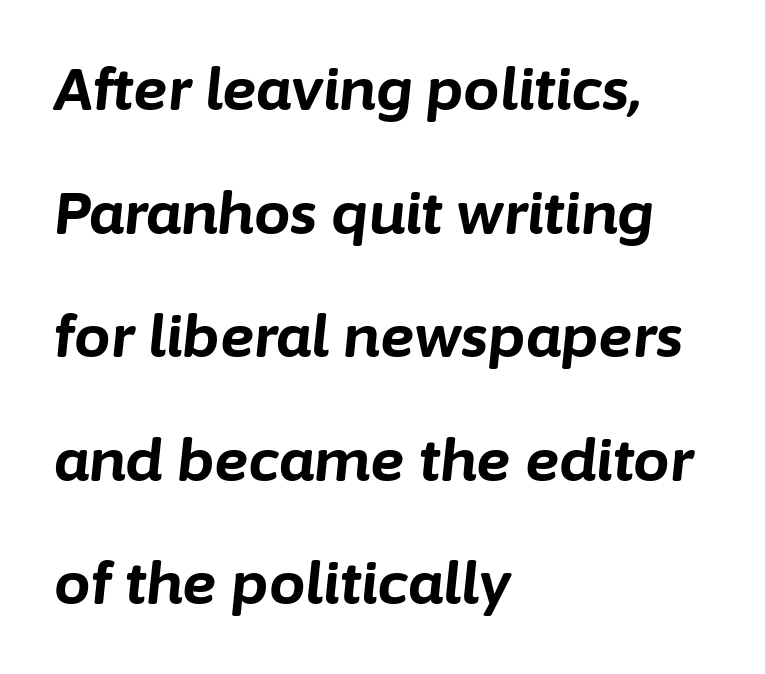
The image shows 58 px bold type, italic (leaning right); set left-aligned, loose line spacing (2.13x), normal letter spacing, not underlined; low stroke contrast and a medium x-height.
